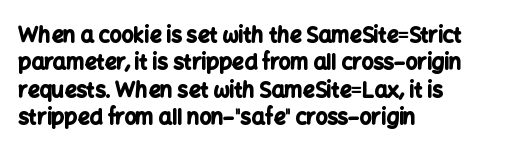
Q: Is the text bold? A: Yes.
Q: Is the text italic (slanted)? A: No, it is upright.
Q: Is the text underlined? A: No.
Q: How is the paragraph aligned? A: Left-aligned.
Q: Is the spacing between letters normal or unusually wide? A: Normal.
Q: Is the spacing between lines tight, normal or loose? A: Normal.
